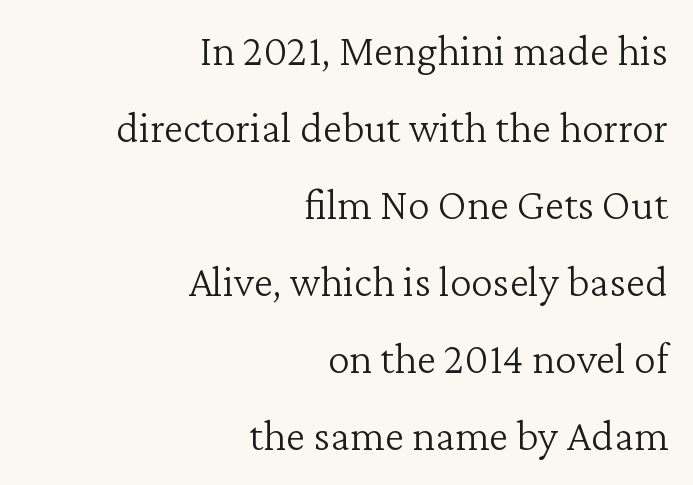
Characters follow at the spacing the type designer built in. Horizontal alignment here is rightward, an uncommon choice for prose. The string is rendered with underlining switched off. To sum up the face: it has serifs. Weight: regular or lighter. No italicization has been applied; the sample stays upright.
